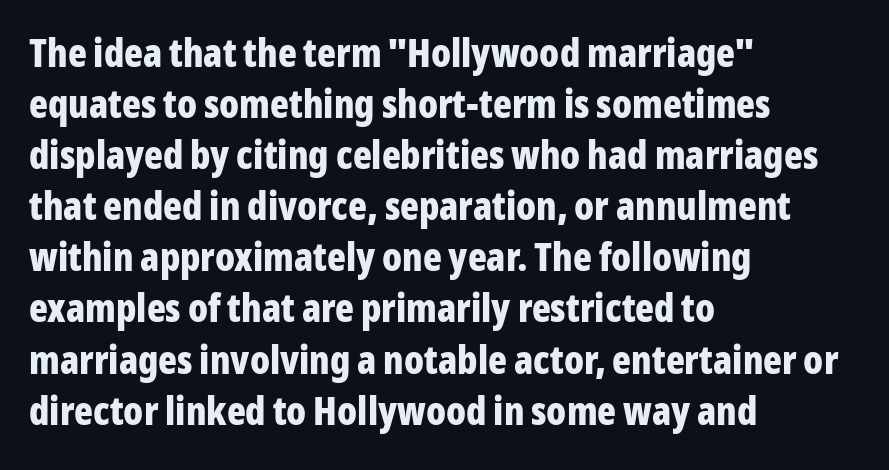
{"serif": "no", "italic": "no", "bold": "yes", "weight": "bold", "width": "condensed", "stroke_contrast": "low", "x_height": "medium", "monospaced": "no", "underline": "no", "align": "left", "line_spacing": "normal", "line_spacing_ratio": 1.31, "letter_spacing": "normal", "letter_spacing_em": 0.0, "glyph_px": 39}
